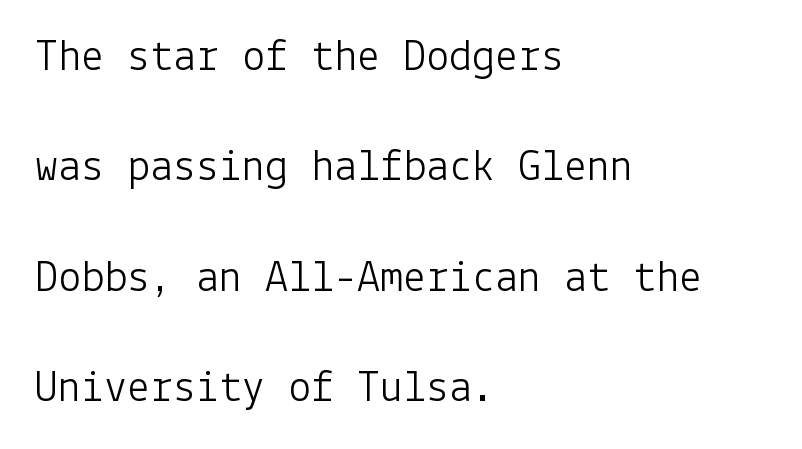
The image shows 46 px light sans-serif type, upright; set left-aligned, loose line spacing (2.4x), normal letter spacing, not underlined; low stroke contrast and a medium x-height.
